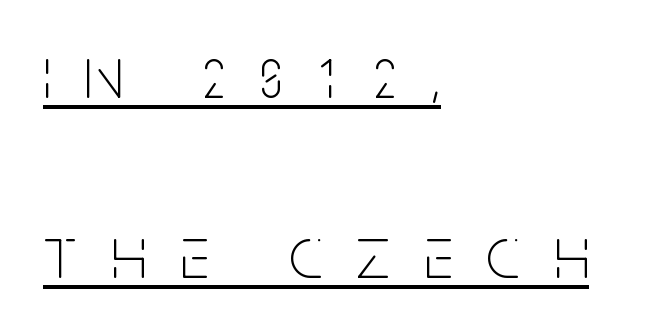
{"serif": "no", "italic": "no", "bold": "no", "weight": "thin", "width": "condensed", "stroke_contrast": "low", "x_height": "large", "monospaced": "no", "underline": "yes", "align": "left", "line_spacing": "loose", "line_spacing_ratio": 2.43, "letter_spacing": "wide", "letter_spacing_em": 0.46, "glyph_px": 74}
